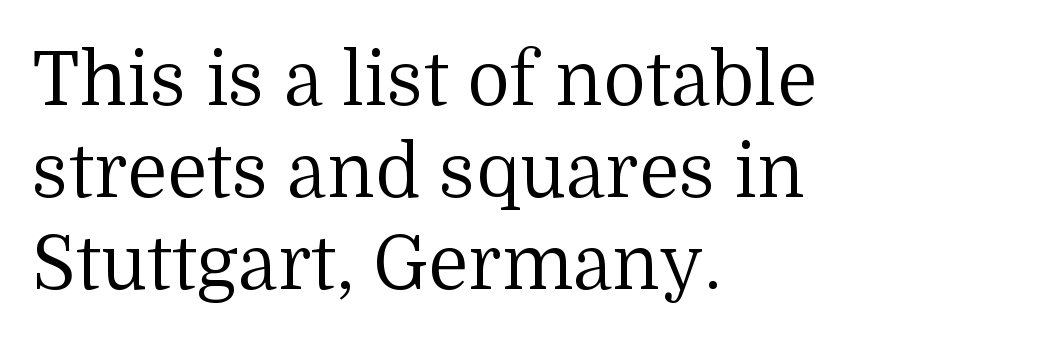
The image shows 74 px regular-weight serif type, upright; set left-aligned, line spacing 1.24x, normal letter spacing, not underlined; medium stroke contrast and a medium x-height.
